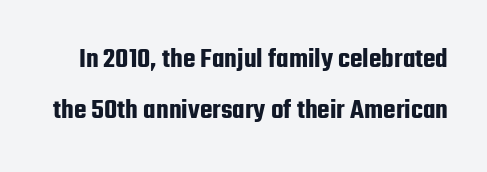
Q: Is the text italic (slanted)? A: No, it is upright.
Q: Is the typeface a serif or a sans-serif typeface? A: Sans-serif.
Q: Is the text underlined? A: No.
Q: Is the spacing between letters normal or unusually wide? A: Normal.
Q: Width (condensed, normal, or wide)? A: Condensed.
Q: Stroke contrast? A: Low.
Q: x-height? A: Medium.
Q: Monospaced? A: No.
